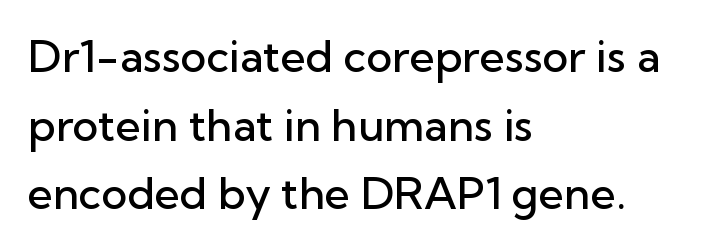
{"serif": "no", "italic": "no", "bold": "semi", "weight": "semibold", "width": "normal", "stroke_contrast": "low", "x_height": "medium", "monospaced": "no", "underline": "no", "align": "left", "line_spacing": "normal", "line_spacing_ratio": 1.56, "letter_spacing": "normal", "letter_spacing_em": 0.0, "glyph_px": 44}
